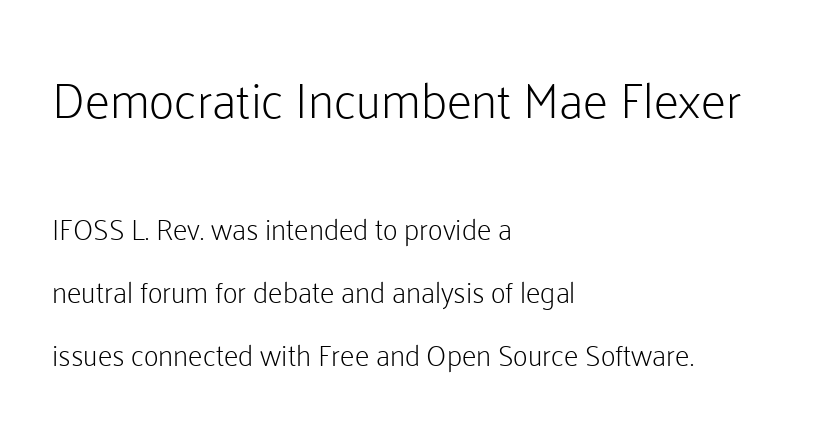
Q: Is the text bold? A: No.
Q: Is the text italic (slanted)? A: No, it is upright.
Q: Is the typeface a serif or a sans-serif typeface? A: Sans-serif.
Q: Is the text underlined? A: No.
Q: How is the paragraph aligned? A: Left-aligned.
Q: Is the spacing between letters normal or unusually wide? A: Normal.
Q: Is the spacing between lines tight, normal or loose? A: Loose.
Q: Which block of text is set in a larger size, the first (top) or the second (bottom)? A: The first (top) one.
Q: Width (condensed, normal, or wide)? A: Normal.
Q: Stroke contrast? A: Low.
Q: x-height? A: Medium.
Q: Monospaced? A: No.
